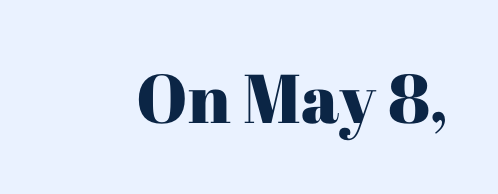
The image shows 69 px serif type, upright; set normal letter spacing, not underlined; high stroke contrast and a medium x-height.
